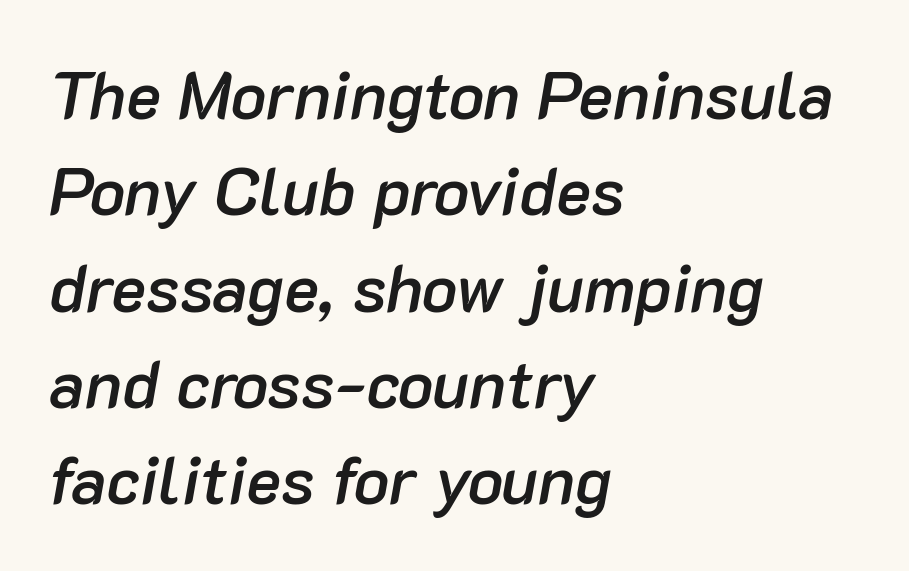
Q: Is the text bold? A: Semi-bold.
Q: Is the text italic (slanted)? A: Yes, it leans right by about 10 degrees.
Q: Is the text underlined? A: No.
Q: How is the paragraph aligned? A: Left-aligned.
Q: Is the spacing between letters normal or unusually wide? A: Normal.
Q: Is the spacing between lines tight, normal or loose? A: Normal.
Q: Width (condensed, normal, or wide)? A: Normal.
Q: Stroke contrast? A: Low.
Q: x-height? A: Medium.
Q: Monospaced? A: No.
